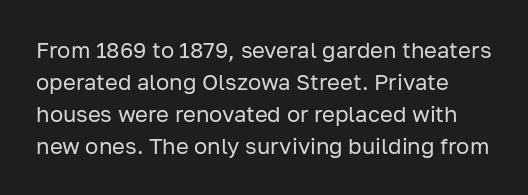
The image shows 22 px text type, upright; set normal line spacing (1.45x), normal letter spacing, not underlined.
